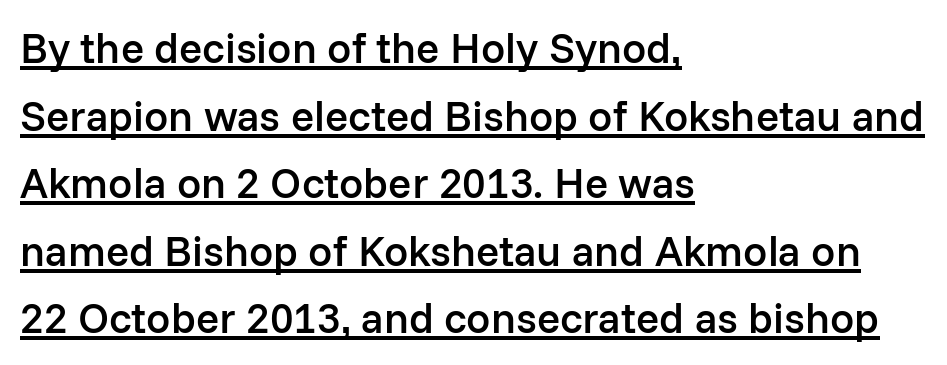
The image shows 43 px semibold sans-serif type, upright; set left-aligned, normal line spacing (1.57x), normal letter spacing, underlined; low stroke contrast and a medium x-height.
